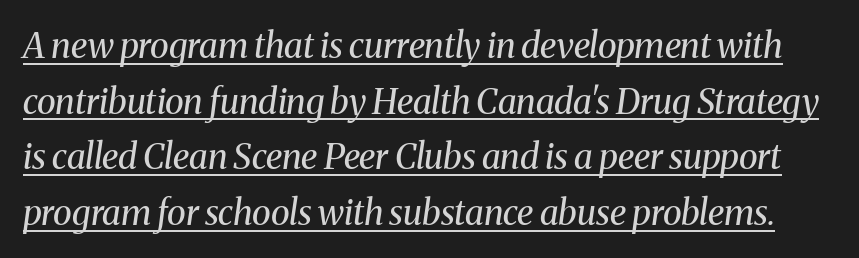
Emphasis-style slanted type is in use. Character widths vary here, with narrow letters taking less room than wide ones. The vertical gap from one line to the next is medium. The face used here is rendered with its standard letterfit.
